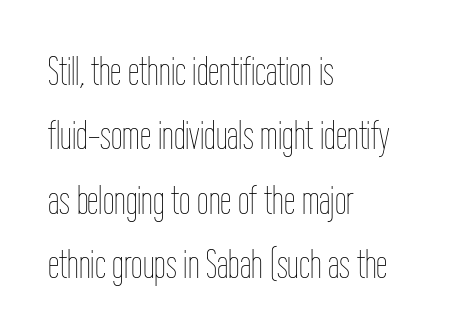
In CSS terms this would be text-align: left. The lettering stays uniformly vertical, giving the passage a roman look. Tracking value appears to be zero — textbook default spacing. Looks like regular typesetting: each glyph gets only the width it needs. Stems here are at most as thick as an everyday book face. The lines sit at an ordinary, default distance from one another.
